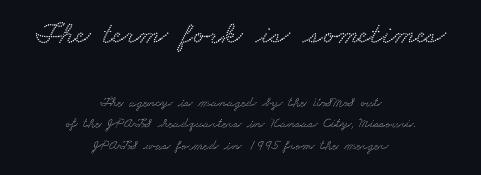
The image shows 32 px wide serif type; set centered, normal line spacing (1.54x), normal letter spacing, not underlined; the first (top) block is 2.29x larger; low stroke contrast and a small x-height.
